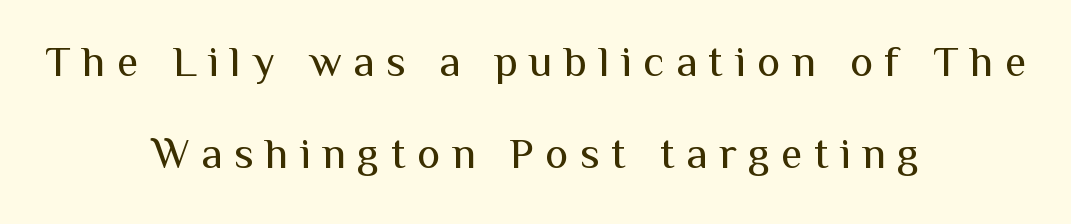
Q: Is the text bold? A: No.
Q: Is the text italic (slanted)? A: No, it is upright.
Q: Is the typeface a serif or a sans-serif typeface? A: Sans-serif.
Q: Is the text underlined? A: No.
Q: How is the paragraph aligned? A: Centered.
Q: Is the spacing between letters normal or unusually wide? A: Unusually wide.
Q: Is the spacing between lines tight, normal or loose? A: Loose.
Q: Width (condensed, normal, or wide)? A: Normal.
Q: Stroke contrast? A: Medium.
Q: x-height? A: Medium.
Q: Monospaced? A: No.
